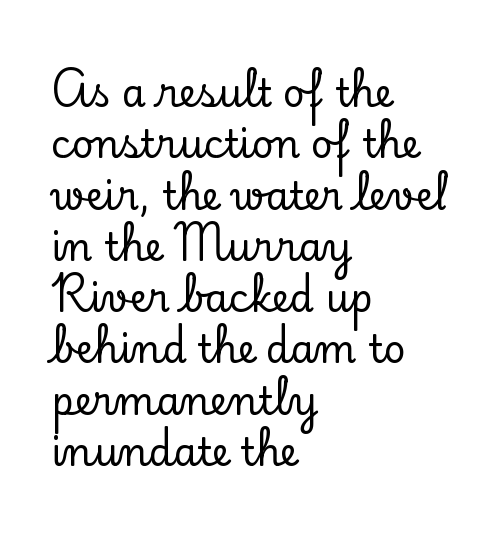
Q: Is the text italic (slanted)? A: No, it is upright.
Q: Is the typeface a serif or a sans-serif typeface? A: Serif.
Q: Is the text underlined? A: No.
Q: How is the paragraph aligned? A: Left-aligned.
Q: Is the spacing between letters normal or unusually wide? A: Normal.
Q: Is the spacing between lines tight, normal or loose? A: Normal.
Q: Width (condensed, normal, or wide)? A: Normal.
Q: Stroke contrast? A: Low.
Q: x-height? A: Small.
Q: Monospaced? A: No.
